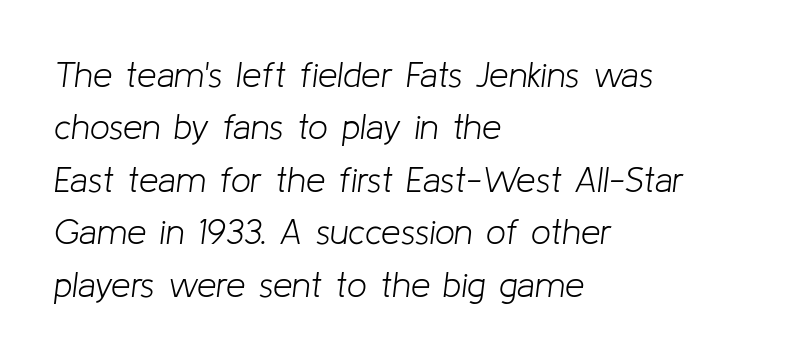
Q: Is the text bold? A: No.
Q: Is the text italic (slanted)? A: Yes, it leans right by about 8 degrees.
Q: Is the text underlined? A: No.
Q: How is the paragraph aligned? A: Left-aligned.
Q: Is the spacing between letters normal or unusually wide? A: Normal.
Q: Is the spacing between lines tight, normal or loose? A: Normal.
Q: Width (condensed, normal, or wide)? A: Normal.
Q: Stroke contrast? A: Low.
Q: x-height? A: Medium.
Q: Monospaced? A: No.
